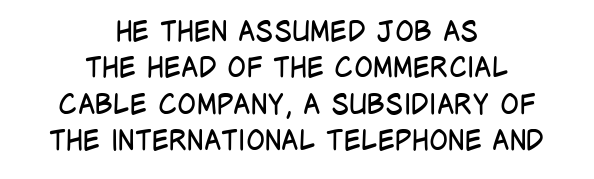
Nope, no serifs anywhere on these letters. Baseline-to-baseline distance is the conventional proportion of letter height. Neither beginnings nor endings align; midpoints do. Think standard paragraph weight, or any step lighter than that. Tracking value appears to be zero — textbook default spacing. Varying glyph widths throughout — classic text-font behaviour.
